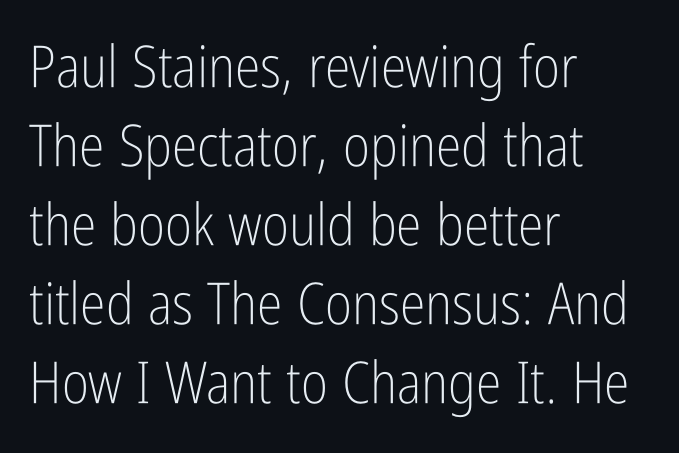
Bold? No — there's no thickening of the strokes. Observe the absence of serifs on each vertical stroke in this sample. Decoration check: the copy has no underline. The type is set solid horizontally, with unmodified tracking.
